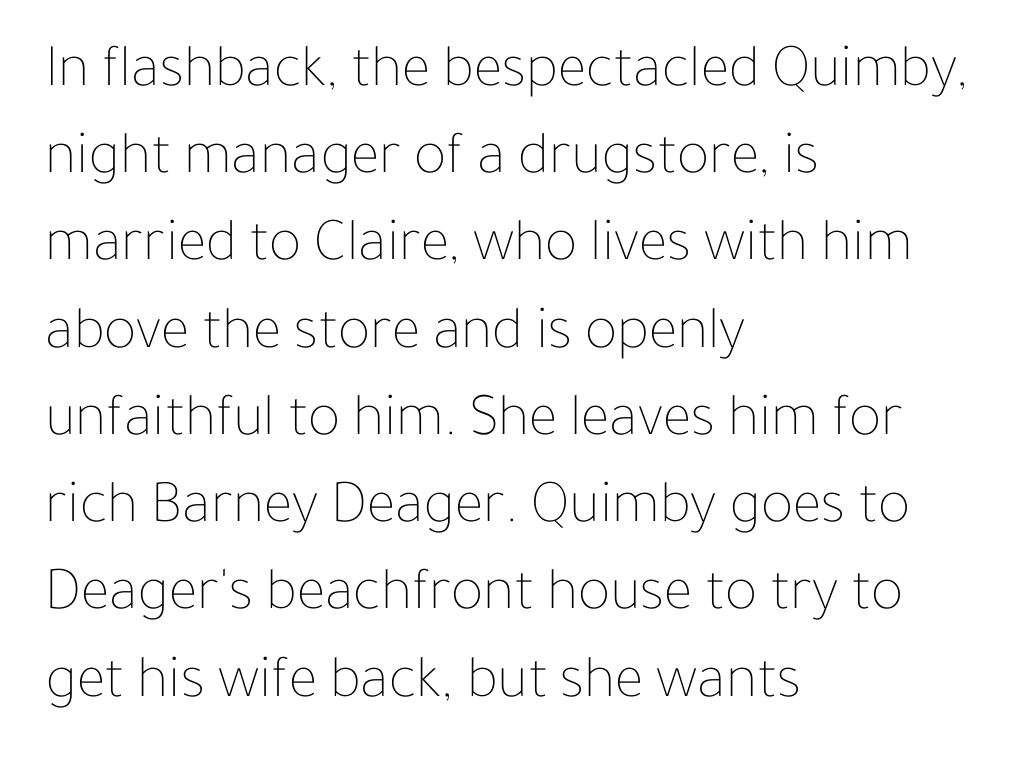
The paragraph has a hard left edge and a soft right edge. Honestly, there is no underline to notice here at all. Looks like regular typesetting: each glyph gets only the width it needs. Evenly set lines give the paragraph a standard silhouette.
